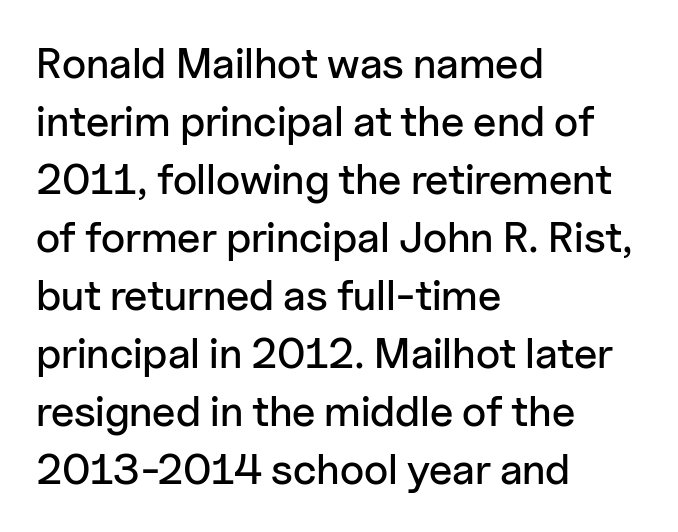
The image shows 43 px sans-serif type, upright; set left-aligned, normal line spacing (1.35x), normal letter spacing, not underlined; low stroke contrast and a medium x-height.
